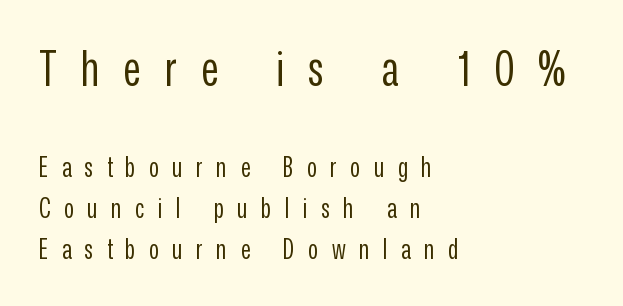
The image shows 48 px regular-weight, condensed sans-serif type, upright; set left-aligned, normal line spacing (1.52x), unusually wide letter spacing (+0.5 em), not underlined; the first (top) block is 1.78x larger; low stroke contrast and a medium x-height.
